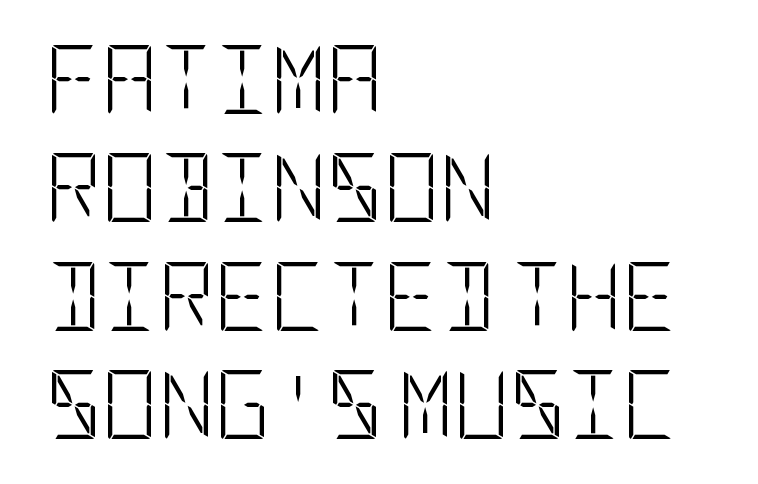
Q: Is the text bold? A: No.
Q: Is the text italic (slanted)? A: No, it is upright.
Q: Is the typeface a serif or a sans-serif typeface? A: Sans-serif.
Q: Is the text underlined? A: No.
Q: How is the paragraph aligned? A: Left-aligned.
Q: Is the spacing between letters normal or unusually wide? A: Normal.
Q: Is the spacing between lines tight, normal or loose? A: Normal.
Q: Width (condensed, normal, or wide)? A: Condensed.
Q: Stroke contrast? A: Low.
Q: x-height? A: Large.
